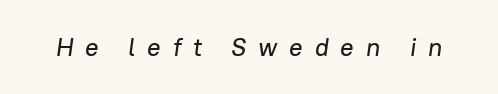
Q: Is the text italic (slanted)? A: Yes, it leans right by about 8 degrees.
Q: Is the text underlined? A: No.
Q: Is the spacing between letters normal or unusually wide? A: Unusually wide.
